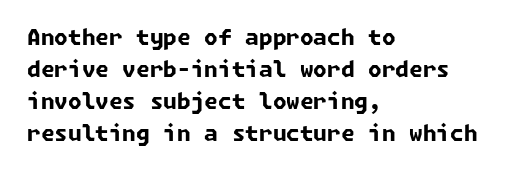
Q: Is the text bold? A: Yes.
Q: Is the text underlined? A: No.
Q: How is the paragraph aligned? A: Left-aligned.
Q: Is the spacing between letters normal or unusually wide? A: Normal.
Q: Is the spacing between lines tight, normal or loose? A: Normal.
